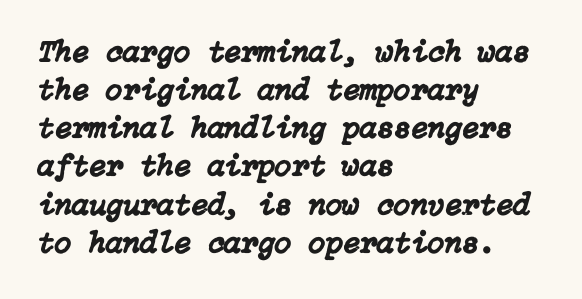
The image shows 31 px text type, italic (leaning right); set left-aligned, line spacing 1.23x, normal letter spacing, not underlined; low stroke contrast and a medium x-height.
